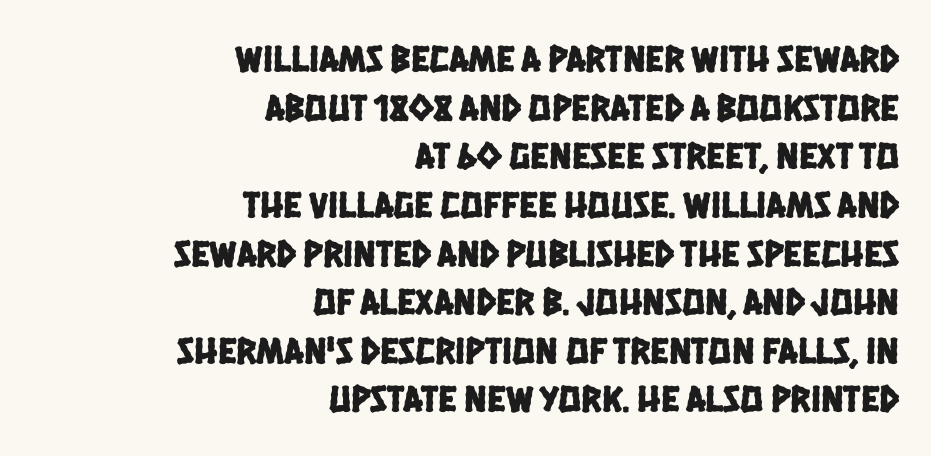
The characters display no serif detailing; their extremities are plain. Varying glyph widths throughout — classic text-font behaviour. The paragraph shown leans on its right margin. Whoever set this chose a conventional vertical rhythm. The passage shown has conventional tracking throughout.
